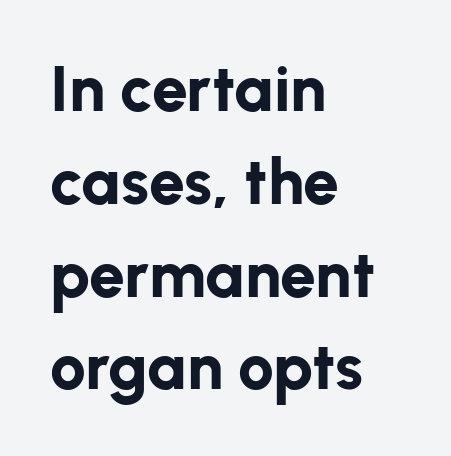
The image shows 64 px bold sans-serif type, upright; set left-aligned, normal line spacing (1.45x), normal letter spacing, not underlined; low stroke contrast and a medium x-height.
